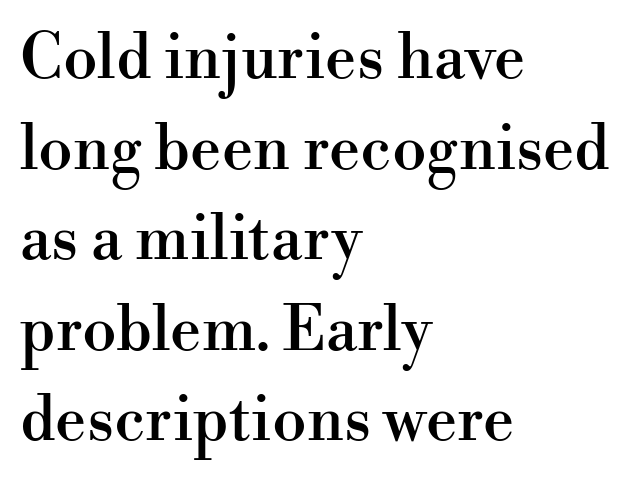
{"serif": "yes", "italic": "no", "width": "normal", "stroke_contrast": "high", "x_height": "small", "monospaced": "no", "underline": "no", "align": "left", "line_spacing": "normal", "line_spacing_ratio": 1.46, "letter_spacing": "normal", "letter_spacing_em": 0.0, "glyph_px": 62}
